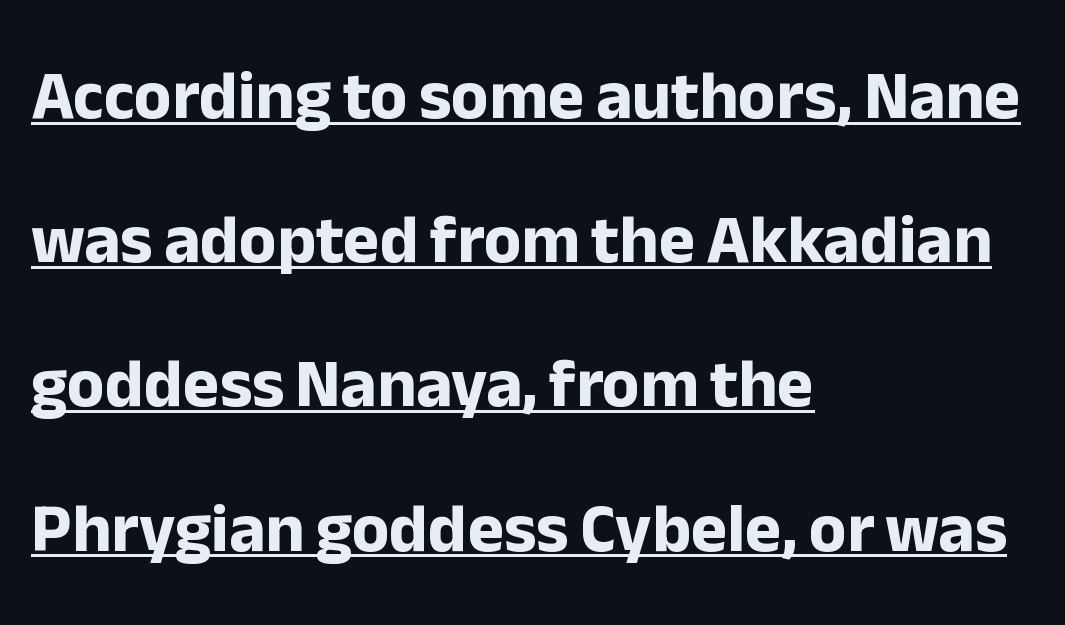
Q: Is the text bold? A: Yes.
Q: Is the text italic (slanted)? A: No, it is upright.
Q: Is the typeface a serif or a sans-serif typeface? A: Sans-serif.
Q: Is the text underlined? A: Yes.
Q: How is the paragraph aligned? A: Left-aligned.
Q: Is the spacing between letters normal or unusually wide? A: Normal.
Q: Is the spacing between lines tight, normal or loose? A: Loose.
Q: Width (condensed, normal, or wide)? A: Normal.
Q: Stroke contrast? A: Low.
Q: x-height? A: Medium.
Q: Monospaced? A: No.
